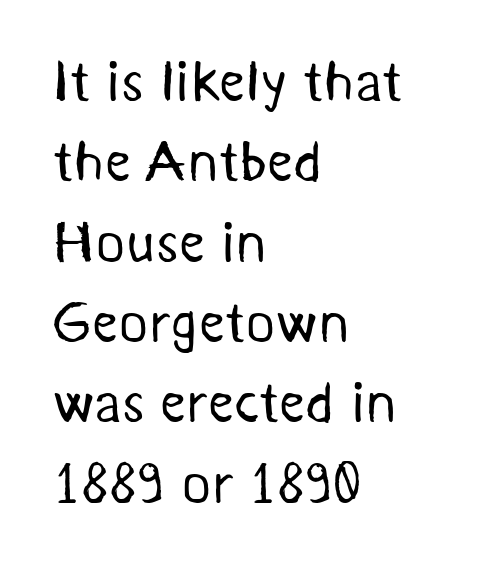
Leading matches the norm, producing a regular column. Type style note: lacks serifs. Horizontal alignment here is leftward, the default for most running prose. The strokes carry an ordinary text weight at most. The rendering uses natural spacing where letterforms have individual widths. The baseline area is clear.
